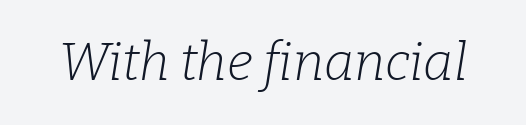
{"serif": "yes", "italic": "yes", "lean": "right", "slant_degrees": 9, "bold": "no", "weight": "light", "width": "normal", "stroke_contrast": "low", "x_height": "medium", "monospaced": "no", "underline": "no", "letter_spacing": "normal", "letter_spacing_em": 0.0, "glyph_px": 52}
